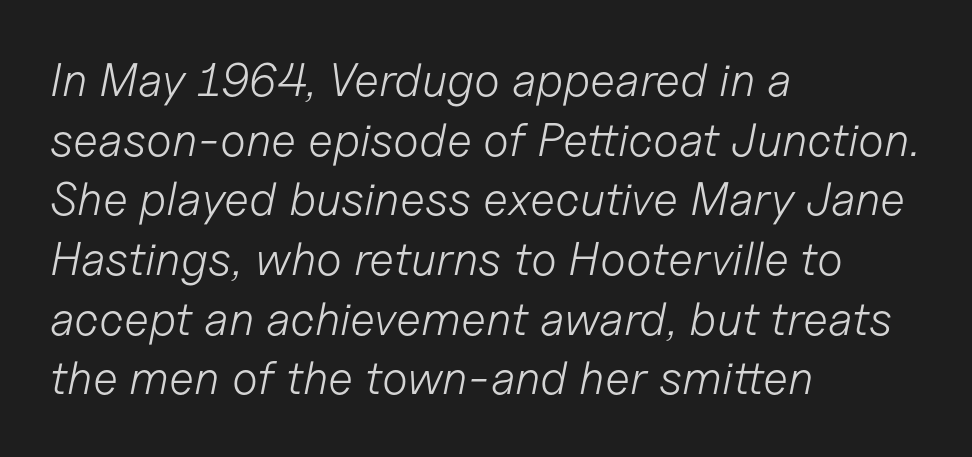
Q: Is the text bold? A: No.
Q: Is the text italic (slanted)? A: Yes, it leans right by about 11 degrees.
Q: Is the text underlined? A: No.
Q: How is the paragraph aligned? A: Left-aligned.
Q: Is the spacing between letters normal or unusually wide? A: Normal.
Q: Is the spacing between lines tight, normal or loose? A: Normal.
Q: Width (condensed, normal, or wide)? A: Normal.
Q: Stroke contrast? A: Low.
Q: x-height? A: Medium.
Q: Monospaced? A: No.
